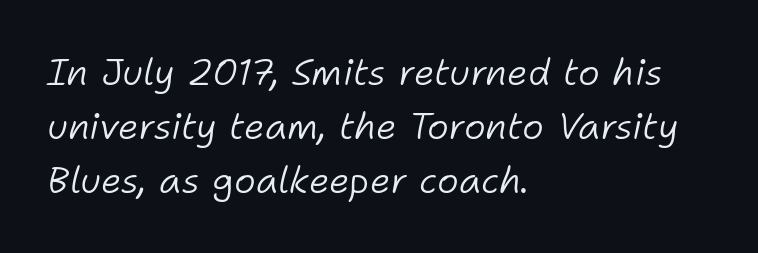
{"italic": "yes", "lean": "right", "slant_degrees": 11, "bold": "no", "weight": "light", "width": "normal", "stroke_contrast": "low", "x_height": "medium", "monospaced": "no", "underline": "no", "align": "left", "line_spacing": "normal", "line_spacing_ratio": 1.46, "letter_spacing": "normal", "letter_spacing_em": 0.0, "glyph_px": 37}
